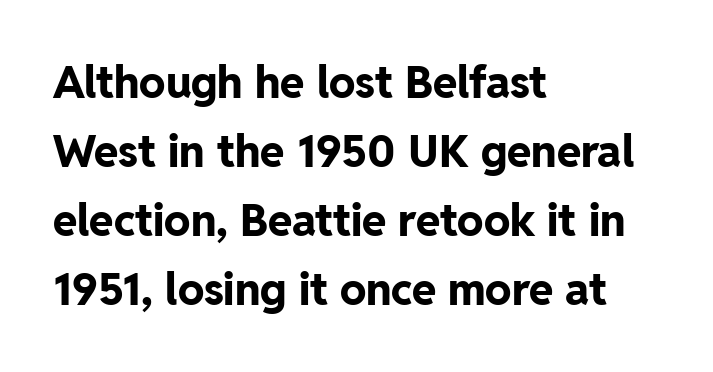
Q: Is the text bold? A: Yes.
Q: Is the text italic (slanted)? A: No, it is upright.
Q: Is the typeface a serif or a sans-serif typeface? A: Sans-serif.
Q: Is the text underlined? A: No.
Q: How is the paragraph aligned? A: Left-aligned.
Q: Is the spacing between letters normal or unusually wide? A: Normal.
Q: Is the spacing between lines tight, normal or loose? A: Normal.
Q: Width (condensed, normal, or wide)? A: Normal.
Q: Stroke contrast? A: Low.
Q: x-height? A: Medium.
Q: Monospaced? A: No.
